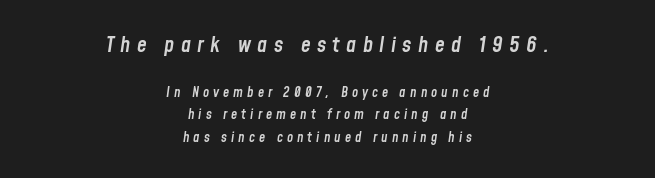
The image shows 22 px text type, italic (leaning right); set centered, normal line spacing (1.6x), unusually wide letter spacing (+0.29 em), not underlined; the first (top) block is 1.57x larger.
